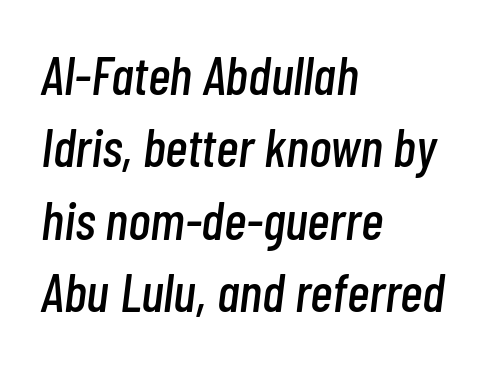
The letters are slanted; this is an italic face. The vertical gap from one line to the next is medium. Is the block centered? No — it sits flush against the left margin. Here the designer chose a conventional face with non-uniform glyph widths. Here the glyphs are tracked normally, forming tight word shapes.
